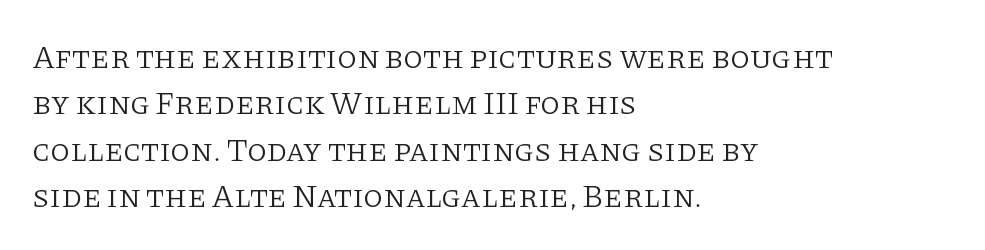
{"serif": "yes", "italic": "no", "bold": "no", "weight": "light", "width": "normal", "stroke_contrast": "low", "x_height": "large", "monospaced": "no", "underline": "no", "align": "left", "line_spacing": "normal", "line_spacing_ratio": 1.45, "letter_spacing": "normal", "letter_spacing_em": 0.0, "glyph_px": 32}
